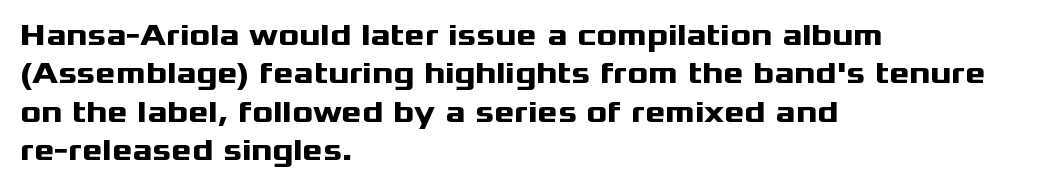
Q: Is the text bold? A: Yes.
Q: Is the text italic (slanted)? A: No, it is upright.
Q: Is the typeface a serif or a sans-serif typeface? A: Sans-serif.
Q: Is the text underlined? A: No.
Q: How is the paragraph aligned? A: Left-aligned.
Q: Is the spacing between letters normal or unusually wide? A: Normal.
Q: Width (condensed, normal, or wide)? A: Wide.
Q: Stroke contrast? A: Medium.
Q: x-height? A: Medium.
Q: Monospaced? A: No.
